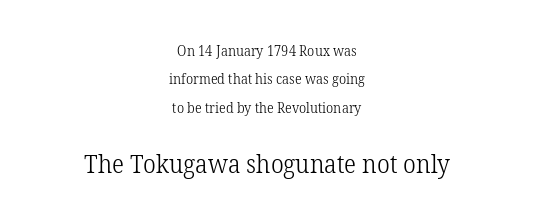
Q: Is the text bold? A: No.
Q: Is the text italic (slanted)? A: No, it is upright.
Q: Is the text underlined? A: No.
Q: How is the paragraph aligned? A: Centered.
Q: Is the spacing between letters normal or unusually wide? A: Normal.
Q: Is the spacing between lines tight, normal or loose? A: Loose.
Q: Which block of text is set in a larger size, the first (top) or the second (bottom)? A: The second (bottom) one.
